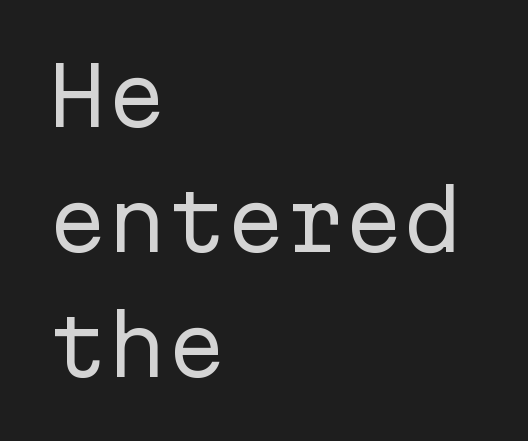
{"serif": "no", "italic": "no", "bold": "no", "weight": "regular", "width": "normal", "stroke_contrast": "low", "x_height": "medium", "monospaced": "yes", "underline": "no", "align": "left", "line_spacing": "normal", "line_spacing_ratio": 1.58, "letter_spacing": "normal", "letter_spacing_em": 0.0, "glyph_px": 79}
